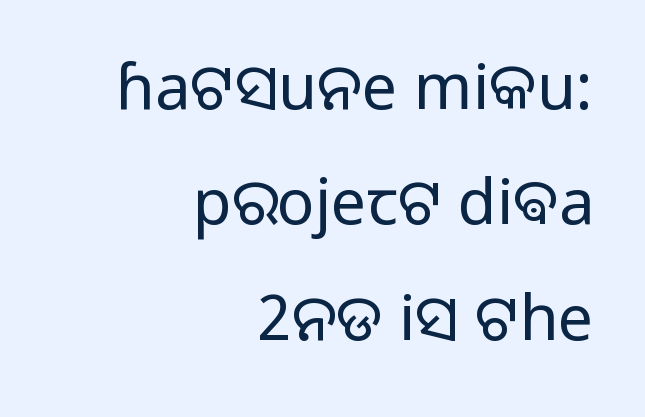
Q: Is the text bold? A: No.
Q: Is the text italic (slanted)? A: No, it is upright.
Q: Is the typeface a serif or a sans-serif typeface? A: Sans-serif.
Q: Is the text underlined? A: No.
Q: How is the paragraph aligned? A: Right-aligned.
Q: Is the spacing between letters normal or unusually wide? A: Normal.
Q: Width (condensed, normal, or wide)? A: Normal.
Q: Stroke contrast? A: Low.
Q: x-height? A: Medium.
Q: Monospaced? A: No.
